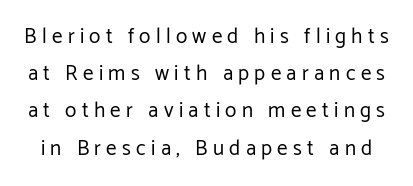
The font's upright variant was chosen for this text. No letter is thick-stroked: the sample isn't bold. Glance below the letters and you will spot only blank space. Between one letter and the next there's a generous, obvious gap.
